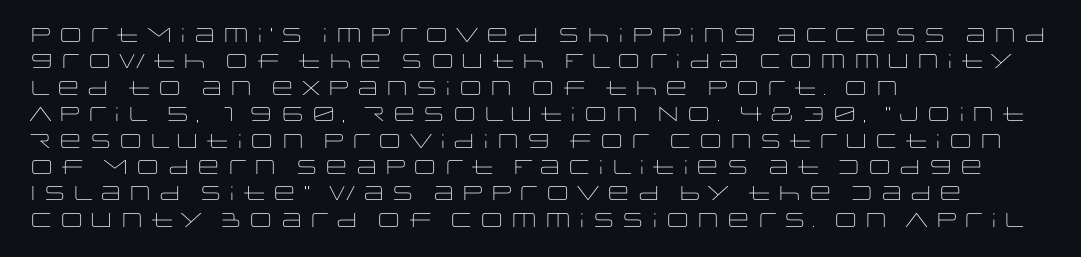
{"italic": "no", "bold": "no", "underline": "no", "align": "left", "line_spacing": "normal", "line_spacing_ratio": 1.32, "letter_spacing": "normal", "letter_spacing_em": 0.0, "glyph_px": 20}
